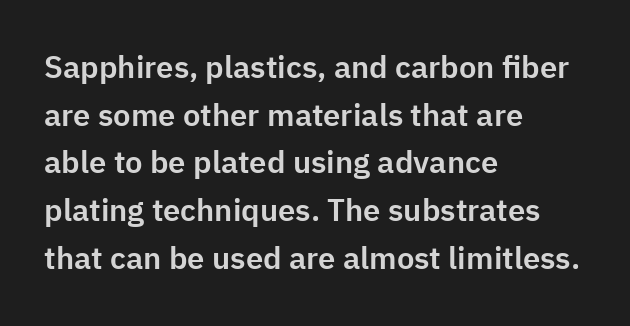
Designer's note — italics off, roman on. Glance below the letters and you will spot only blank space. The tracking reads as untouched default to a designer's eye. These lines are rendered in a variable-pitch font.
